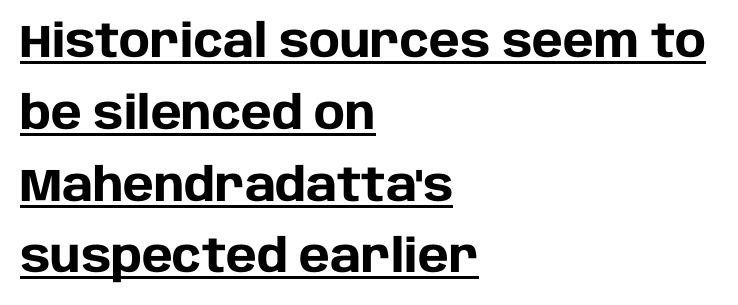
You can tell from the bare stems that sans-serif type was used. The rendering uses natural spacing where letterforms have individual widths. Italic: no, the glyphs are upright roman. This rendering leaves character spacing at its baseline value. Which margin do the lines hug? The left one — the right edge is uneven. Leading matches the norm, producing a regular column.
